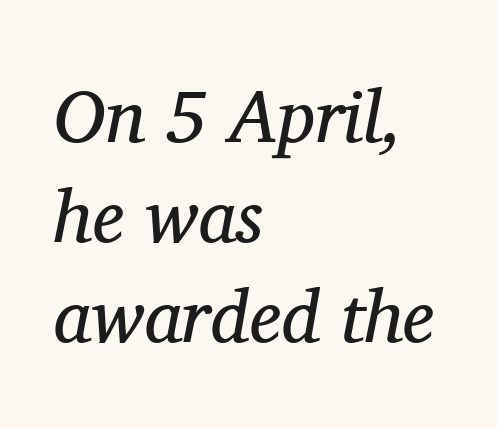
Q: Is the text bold? A: No.
Q: Is the text italic (slanted)? A: Yes, it leans right by about 11 degrees.
Q: Is the typeface a serif or a sans-serif typeface? A: Serif.
Q: Is the text underlined? A: No.
Q: How is the paragraph aligned? A: Left-aligned.
Q: Is the spacing between letters normal or unusually wide? A: Normal.
Q: Is the spacing between lines tight, normal or loose? A: Normal.
Q: Width (condensed, normal, or wide)? A: Normal.
Q: Stroke contrast? A: Medium.
Q: x-height? A: Medium.
Q: Monospaced? A: No.
